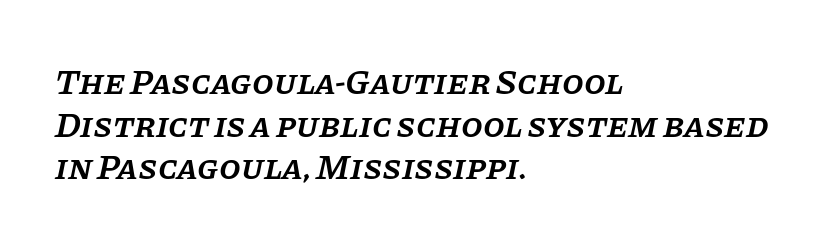
The image shows 35 px semibold serif type, italic (leaning right); set left-aligned, line spacing 1.22x, normal letter spacing, not underlined; low stroke contrast and a large x-height.
